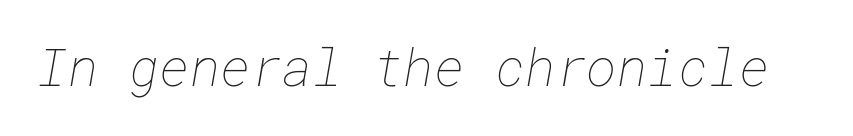
The image shows 52 px thin type; set normal letter spacing, not underlined; low stroke contrast and a medium x-height.
